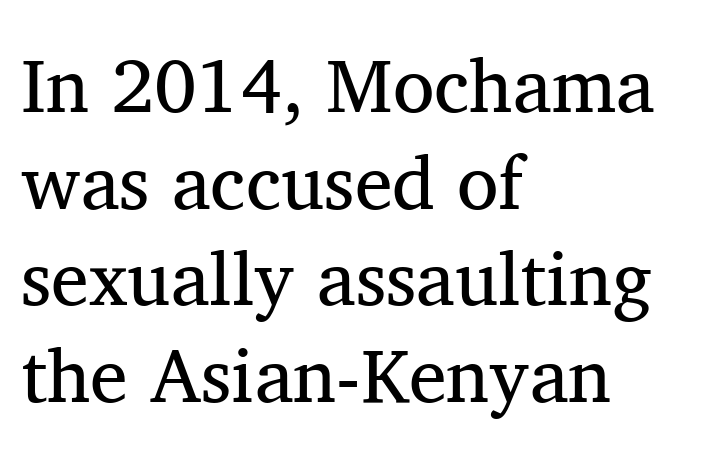
The image shows 76 px regular-weight serif type, upright; set left-aligned, normal line spacing (1.27x), normal letter spacing, not underlined; medium stroke contrast and a medium x-height.
